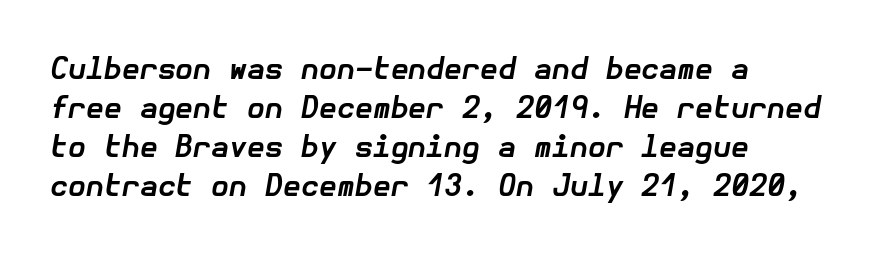
Q: Is the text bold? A: Yes.
Q: Is the text italic (slanted)? A: Yes, it leans right by about 10 degrees.
Q: Is the text underlined? A: No.
Q: Is the spacing between letters normal or unusually wide? A: Normal.
Q: Is the spacing between lines tight, normal or loose? A: Normal.
Q: Width (condensed, normal, or wide)? A: Normal.
Q: Stroke contrast? A: Low.
Q: x-height? A: Medium.
